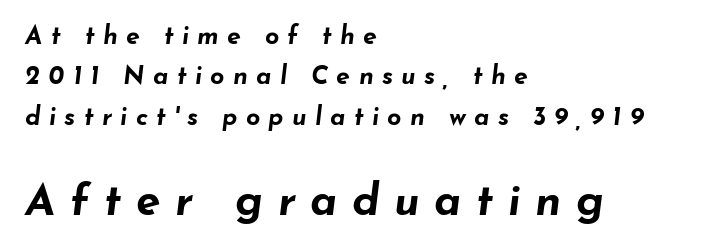
{"italic": "yes", "lean": "right", "slant_degrees": 7, "bold": "yes", "weight": "bold", "width": "wide", "stroke_contrast": "low", "x_height": "small", "monospaced": "no", "underline": "no", "align": "left", "line_spacing": "normal", "line_spacing_ratio": 1.62, "letter_spacing": "wide", "letter_spacing_em": 0.33, "larger_block": "second", "size_ratio": 1.76, "glyph_px": 44}
